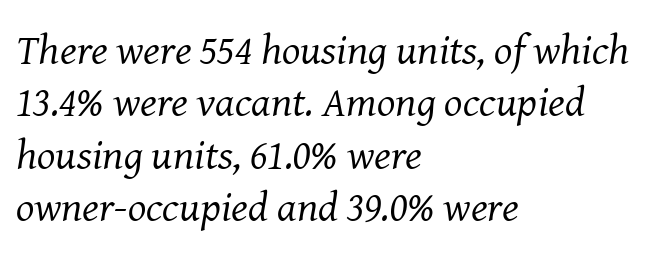
Q: Is the text bold? A: No.
Q: Is the text italic (slanted)? A: Yes, it leans right by about 8 degrees.
Q: Is the typeface a serif or a sans-serif typeface? A: Serif.
Q: Is the text underlined? A: No.
Q: How is the paragraph aligned? A: Left-aligned.
Q: Is the spacing between letters normal or unusually wide? A: Normal.
Q: Width (condensed, normal, or wide)? A: Normal.
Q: Stroke contrast? A: Medium.
Q: x-height? A: Medium.
Q: Monospaced? A: No.
